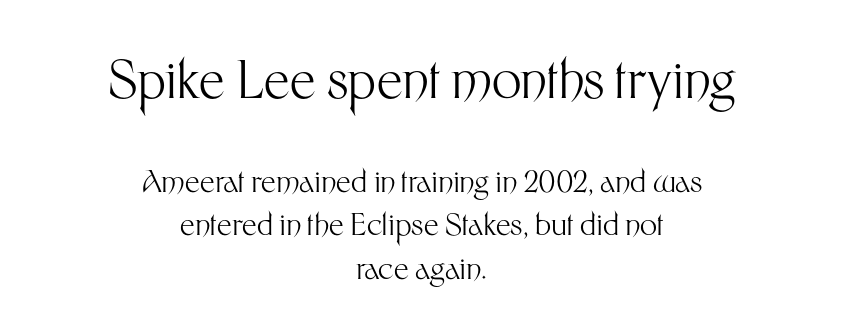
You get the large type first, then a drop to smaller type. Note: no serifs on the glyphs. Vertical strokes here are truly vertical. Stems and bowls with no extra thickness — not bold.
